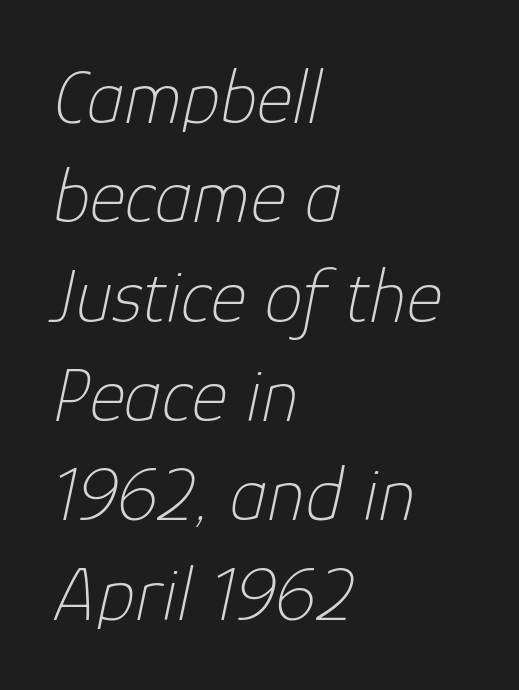
The image shows 77 px thin type, italic (leaning right); set left-aligned, normal line spacing (1.29x), normal letter spacing, not underlined; low stroke contrast and a medium x-height.
